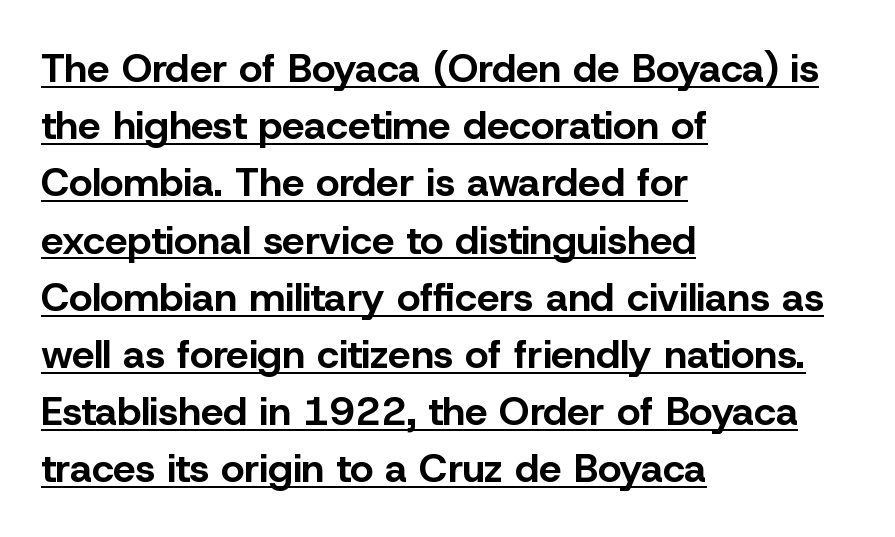
The image shows 40 px bold sans-serif type, upright; set left-aligned, normal line spacing (1.43x), normal letter spacing, underlined; low stroke contrast and a medium x-height.
